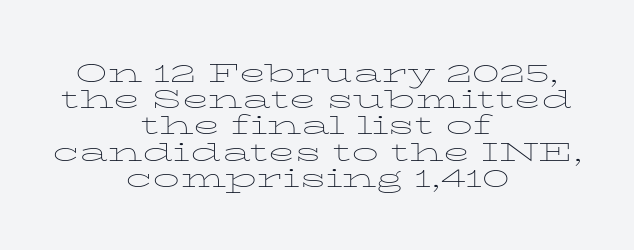
The lines are packed closely together with very little leading. This is the regular roman posture of the typeface. Glance below the letters and you will spot only blank space. Tracking here is standard; glyphs follow each other at the usual distance. Layout note: lines centered. Weight class: somewhere from thin through regular.
